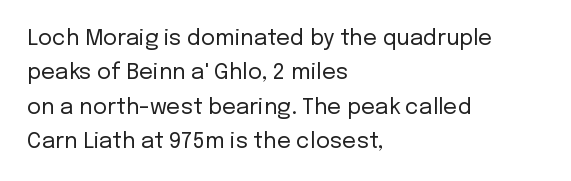
The image shows 22 px text type, upright; set left-aligned, normal line spacing (1.56x), normal letter spacing, not underlined.
